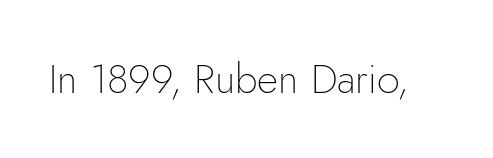
The image shows 41 px thin sans-serif type, upright; set normal letter spacing, not underlined; low stroke contrast and a small x-height.
